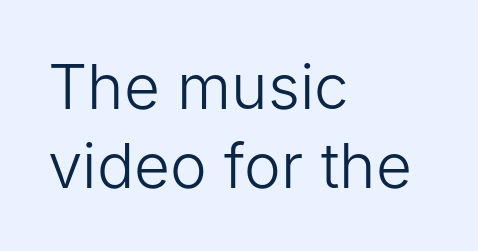
Interline gaps are of average width in this sample. The letters carry no serifs — their stems end cleanly without finishing strokes. The rendering uses natural spacing where letterforms have individual widths. Any mark beneath the type? The region is blank. In terms of posture, this sample is upright.
